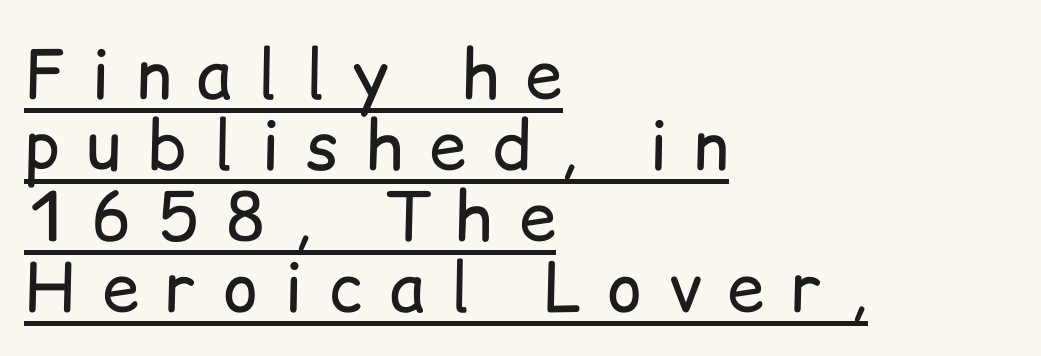
{"serif": "no", "italic": "no", "bold": "no", "weight": "regular", "width": "normal", "stroke_contrast": "low", "x_height": "medium", "monospaced": "no", "underline": "yes", "align": "left", "line_spacing": "tight", "line_spacing_ratio": 1.06, "letter_spacing": "wide", "letter_spacing_em": 0.39, "glyph_px": 67}
